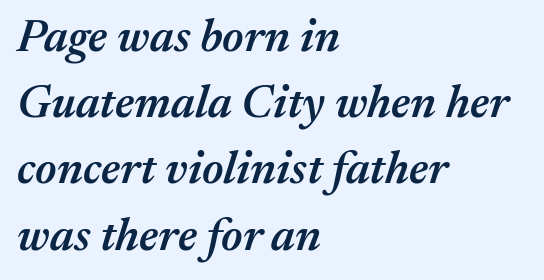
The image shows 46 px semibold type, italic (leaning right); set left-aligned, normal line spacing (1.44x), normal letter spacing, not underlined; medium stroke contrast and a medium x-height.
